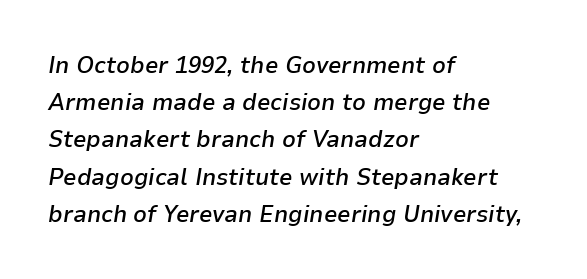
{"italic": "yes", "lean": "right", "slant_degrees": 9, "bold": "semi", "underline": "no", "align": "left", "line_spacing": "normal", "line_spacing_ratio": 1.55, "letter_spacing": "normal", "letter_spacing_em": 0.0, "glyph_px": 24}
